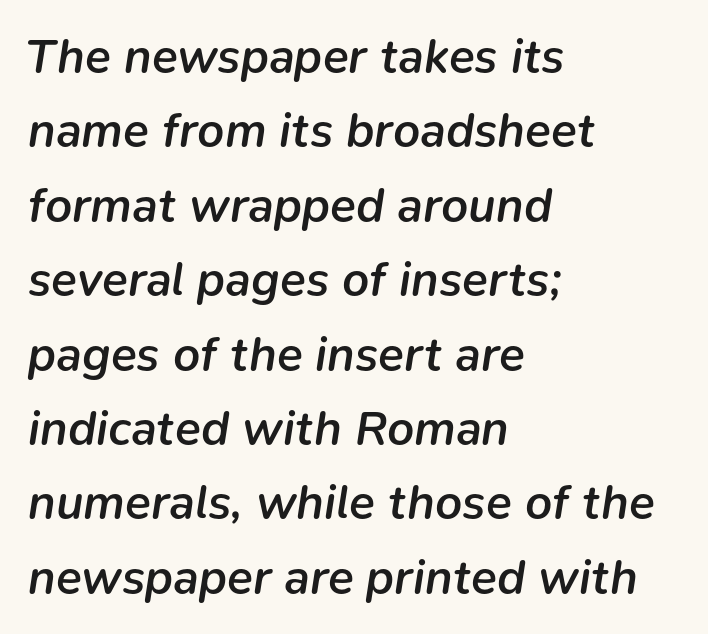
Typeset ragged right — the left edge is the straight one. Character widths vary here, with narrow letters taking less room than wide ones. Nobody touched the tracking dial on this one. Evenly set lines give the paragraph a standard silhouette. In terms of weight, the rendering is demibold, just under bold.
